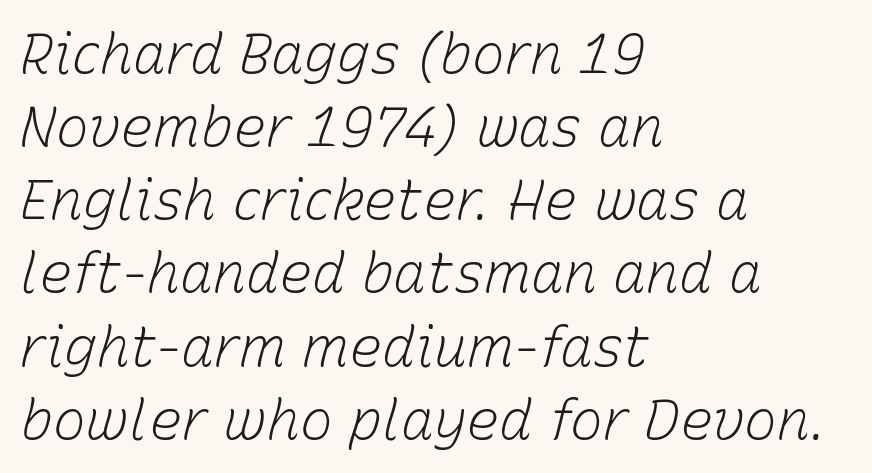
The image shows 55 px light type, italic (leaning right); set left-aligned, normal line spacing (1.33x), normal letter spacing, not underlined; low stroke contrast and a medium x-height.
